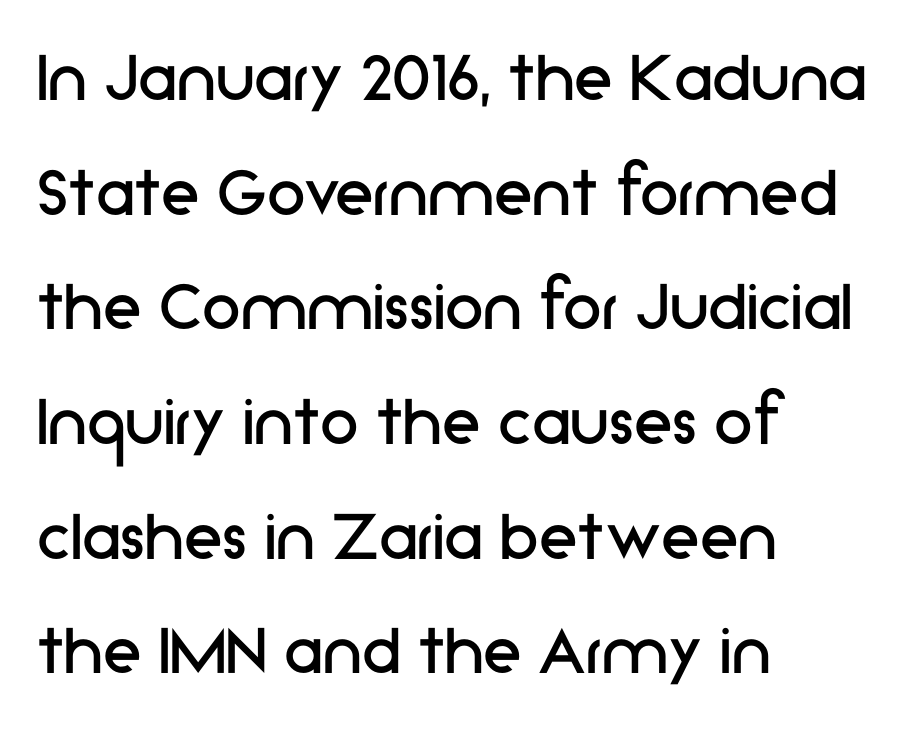
The rendering shows plain stroke endings on the letterforms — a sans-serif design. Type without underlining. Whoever set this chose a conventional vertical rhythm. In terms of letterspacing, this is plain default setting. This sample is left-justified, so line endings fall wherever the words run out.
